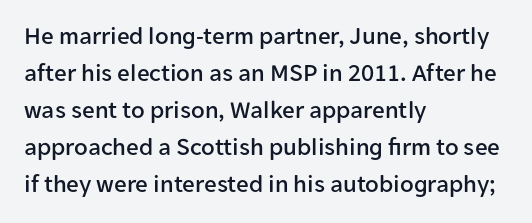
{"italic": "no", "underline": "no", "align": "left", "line_spacing": "normal", "line_spacing_ratio": 1.48, "letter_spacing": "normal", "letter_spacing_em": 0.0, "glyph_px": 25}
